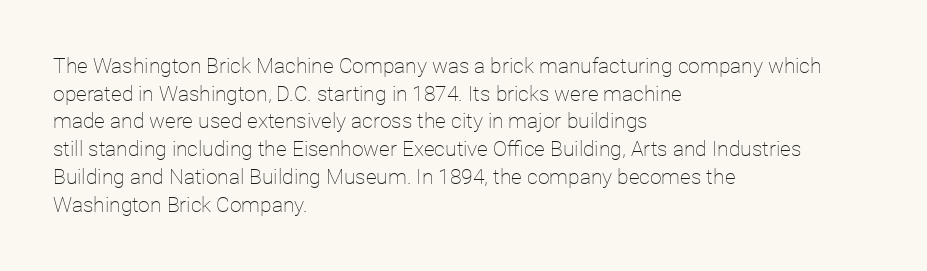
Q: Is the text bold? A: No.
Q: Is the text italic (slanted)? A: No, it is upright.
Q: Is the text underlined? A: No.
Q: How is the paragraph aligned? A: Left-aligned.
Q: Is the spacing between letters normal or unusually wide? A: Normal.
Q: Is the spacing between lines tight, normal or loose? A: Normal.
